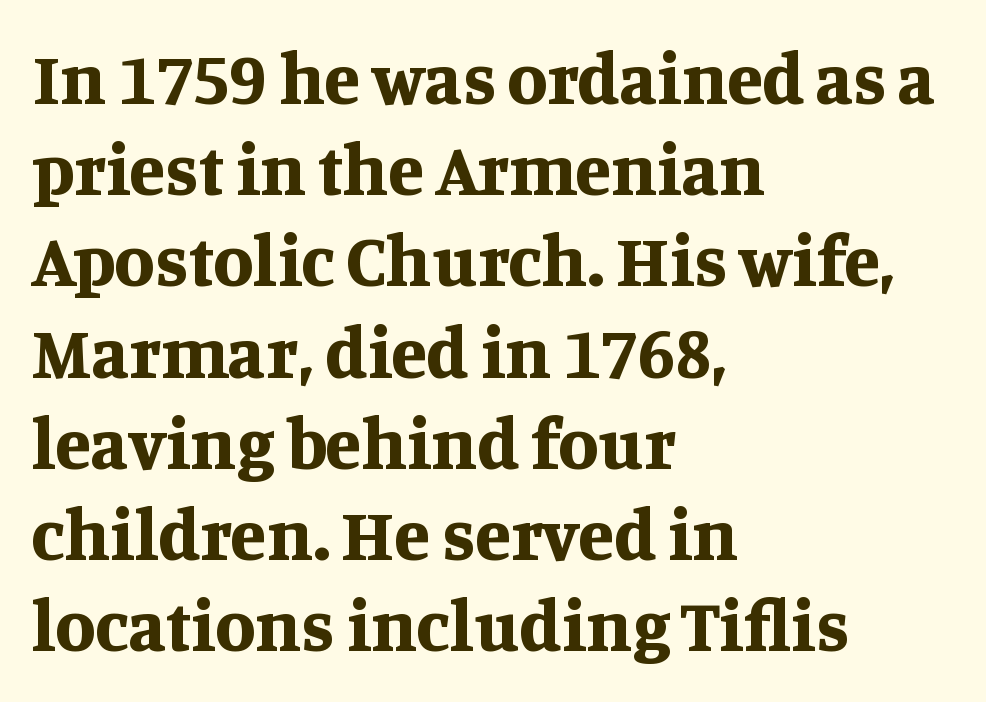
Q: Is the text bold? A: Yes.
Q: Is the text italic (slanted)? A: No, it is upright.
Q: Is the typeface a serif or a sans-serif typeface? A: Serif.
Q: Is the text underlined? A: No.
Q: How is the paragraph aligned? A: Left-aligned.
Q: Is the spacing between letters normal or unusually wide? A: Normal.
Q: Is the spacing between lines tight, normal or loose? A: Normal.
Q: Width (condensed, normal, or wide)? A: Normal.
Q: Stroke contrast? A: Medium.
Q: x-height? A: Large.
Q: Monospaced? A: No.
